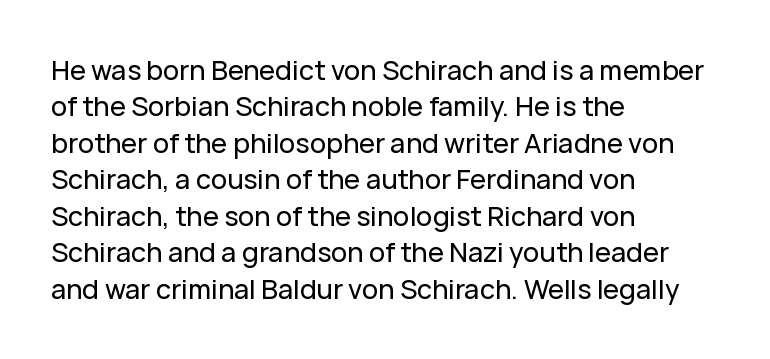
{"italic": "no", "underline": "no", "align": "left", "line_spacing": "normal", "line_spacing_ratio": 1.35, "letter_spacing": "normal", "letter_spacing_em": 0.0, "glyph_px": 27}
